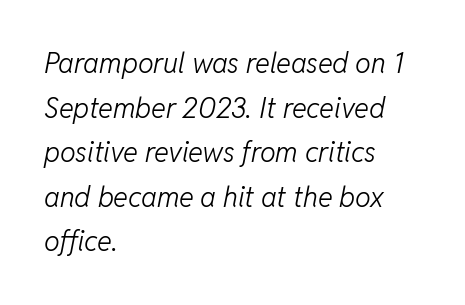
Here the designer chose a conventional face with non-uniform glyph widths. One-word summary of the alignment: left. Compared with typical paragraphs, the rows here are spaced about the same. Weight: in the light-to-regular range. Every character sits at an angle, as italics do.
